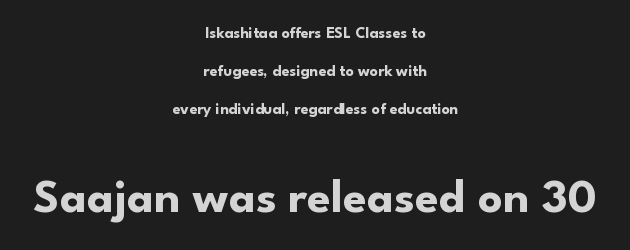
{"serif": "no", "italic": "no", "bold": "yes", "weight": "bold", "width": "normal", "stroke_contrast": "low", "x_height": "small", "monospaced": "no", "underline": "no", "align": "center", "line_spacing": "loose", "line_spacing_ratio": 2.37, "letter_spacing": "normal", "letter_spacing_em": 0.0, "larger_block": "second", "size_ratio": 3.0, "glyph_px": 48}
